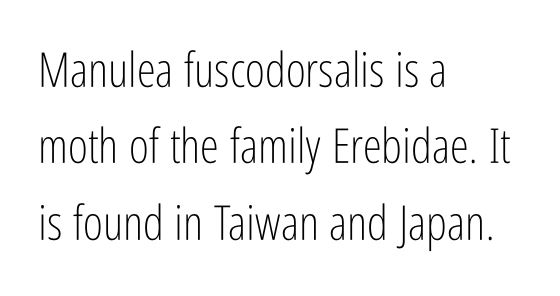
{"serif": "no", "italic": "no", "bold": "no", "weight": "light", "width": "condensed", "stroke_contrast": "low", "x_height": "medium", "monospaced": "no", "underline": "no", "align": "left", "line_spacing": "normal", "line_spacing_ratio": 1.59, "letter_spacing": "normal", "letter_spacing_em": 0.0, "glyph_px": 48}
